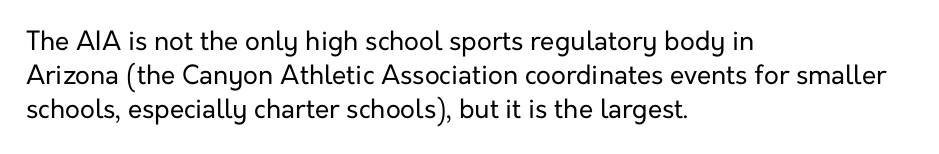
{"italic": "no", "bold": "no", "underline": "no", "align": "left", "line_spacing": "normal", "line_spacing_ratio": 1.31, "letter_spacing": "normal", "letter_spacing_em": 0.0, "glyph_px": 26}
